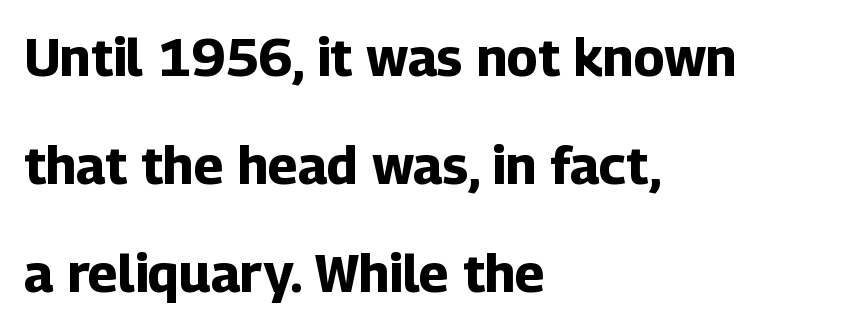
The image shows 53 px bold sans-serif type, upright; set left-aligned, loose line spacing (2.04x), normal letter spacing, not underlined; low stroke contrast and a medium x-height.
